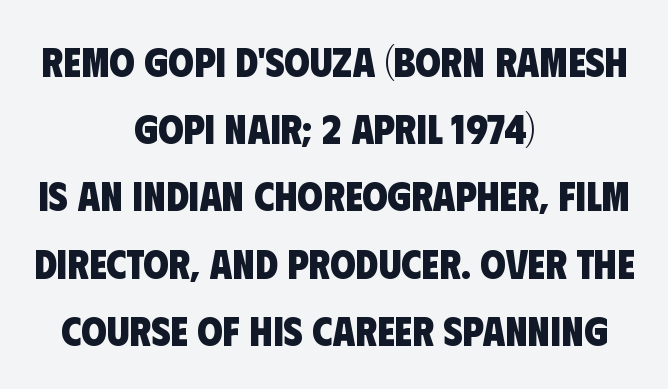
You could call the tracking neutral — neither tight nor loose. The lines are quadded center. Spacing verdict: proportional, widths tailored to each character. Bare-footed words on every line. Compared with typical paragraphs, the rows here are spaced about the same.
